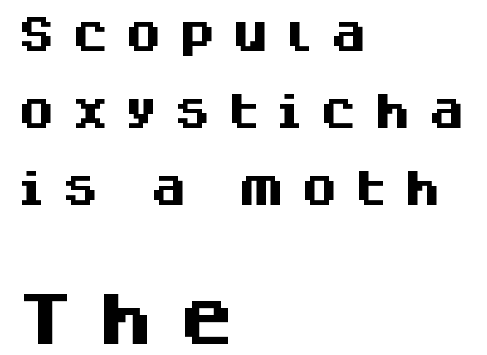
The image shows 57 px heavy sans-serif type, upright; set left-aligned, loose line spacing (2.03x), unusually wide letter spacing (+0.41 em), not underlined; the second (bottom) block is 1.5x larger; medium stroke contrast and a large x-height.
